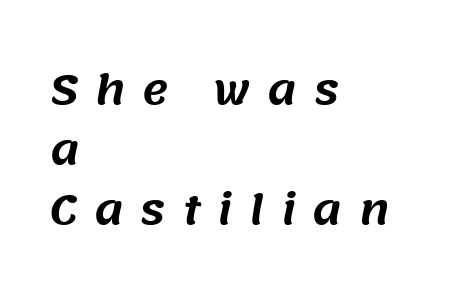
The type family on display is of the sans-serif kind. Lines of text with bare space underneath. Spacing between characters has been opened up far beyond the box default. If you measured baseline to baseline, you'd find a middling distance.
